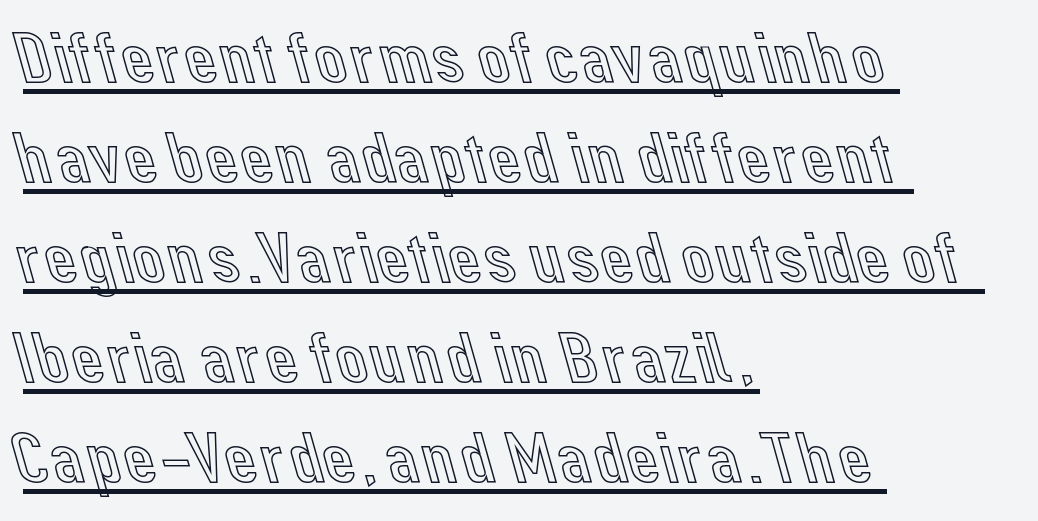
Q: Is the text italic (slanted)? A: Yes.
Q: Is the text underlined? A: Yes.
Q: How is the paragraph aligned? A: Left-aligned.
Q: Is the spacing between letters normal or unusually wide? A: Normal.
Q: Is the spacing between lines tight, normal or loose? A: Normal.
Q: Width (condensed, normal, or wide)? A: Normal.
Q: x-height? A: Medium.
Q: Monospaced? A: No.
